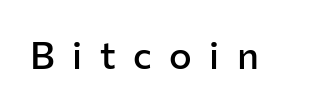
Q: Is the text bold? A: Semi-bold.
Q: Is the text italic (slanted)? A: No, it is upright.
Q: Is the typeface a serif or a sans-serif typeface? A: Sans-serif.
Q: Is the text underlined? A: No.
Q: Is the spacing between letters normal or unusually wide? A: Unusually wide.
Q: Width (condensed, normal, or wide)? A: Normal.
Q: Stroke contrast? A: Low.
Q: x-height? A: Medium.
Q: Monospaced? A: No.
